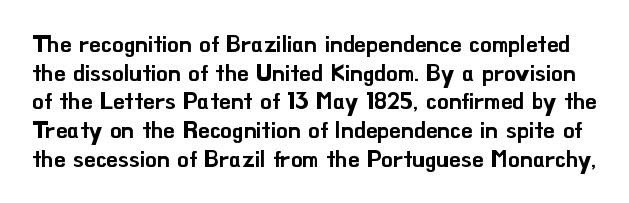
Q: Is the text italic (slanted)? A: No, it is upright.
Q: Is the text underlined? A: No.
Q: Is the spacing between letters normal or unusually wide? A: Normal.
Q: Is the spacing between lines tight, normal or loose? A: Normal.
